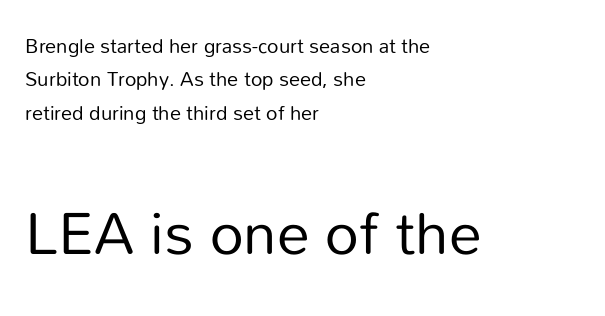
The cut favours lightness, reaching ordinary text weight at its darkest. Between these two stacked blocks, the lower one wins on size. Characters remain perfectly vertical along every line. The designer went with a sans here, leaving each stem footless. The tracking reads as untouched default to a designer's eye.
